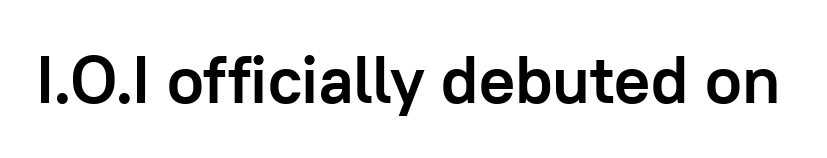
{"serif": "no", "italic": "no", "bold": "yes", "weight": "semibold", "width": "normal", "stroke_contrast": "low", "x_height": "medium", "monospaced": "no", "underline": "no", "letter_spacing": "normal", "letter_spacing_em": 0.0, "glyph_px": 67}
